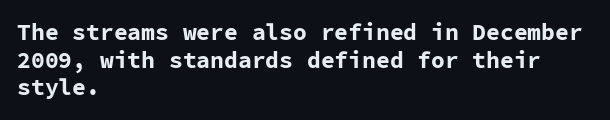
{"italic": "no", "bold": "yes", "underline": "no", "align": "left", "line_spacing_ratio": 1.2, "letter_spacing": "normal", "letter_spacing_em": 0.0, "glyph_px": 23}
